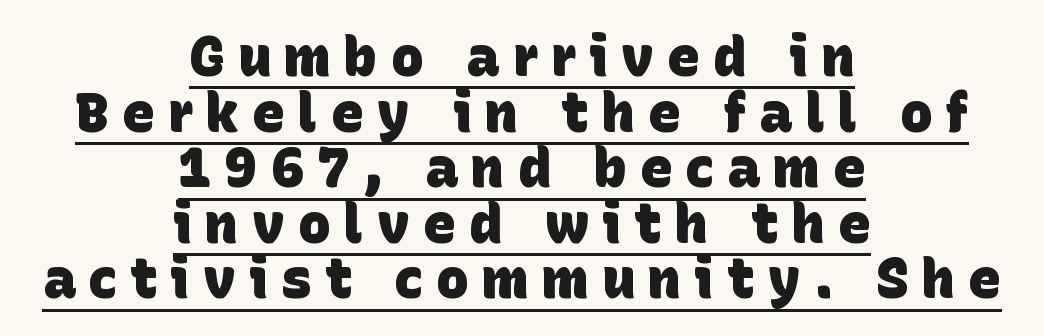
Q: Is the text bold? A: Yes.
Q: Is the typeface a serif or a sans-serif typeface? A: Sans-serif.
Q: Is the text underlined? A: Yes.
Q: How is the paragraph aligned? A: Centered.
Q: Is the spacing between letters normal or unusually wide? A: Unusually wide.
Q: Is the spacing between lines tight, normal or loose? A: Tight.
Q: Width (condensed, normal, or wide)? A: Normal.
Q: Stroke contrast? A: Low.
Q: x-height? A: Large.
Q: Monospaced? A: No.
